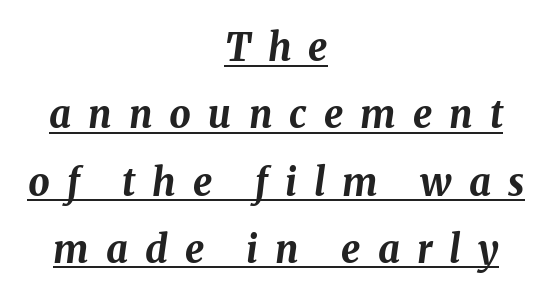
The image shows 38 px bold type, italic (leaning right); set centered, line spacing 1.77x, unusually wide letter spacing (+0.45 em), underlined; medium stroke contrast and a medium x-height.
